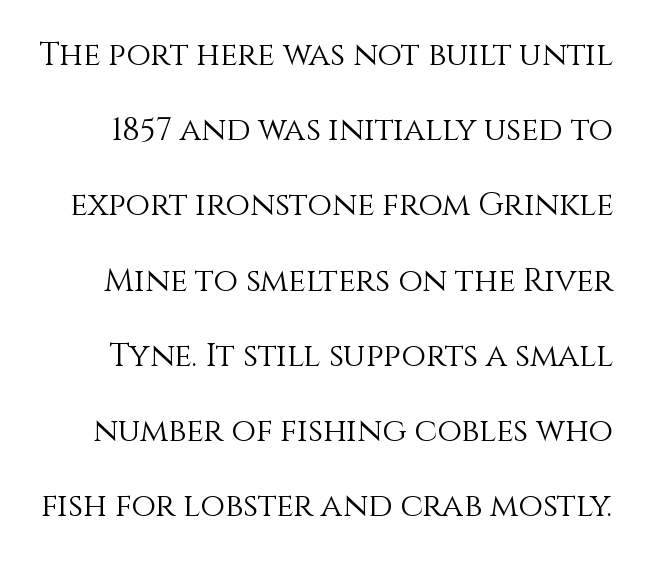
The image shows 32 px light type, upright; set loose line spacing (2.35x), normal letter spacing, not underlined; a large x-height.
